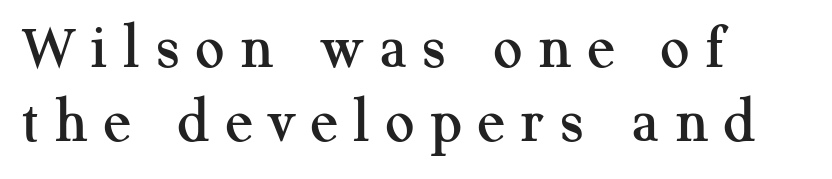
The image shows 64 px serif type, upright; set left-aligned, line spacing 1.16x, unusually wide letter spacing (+0.25 em), not underlined; medium stroke contrast and a medium x-height.
